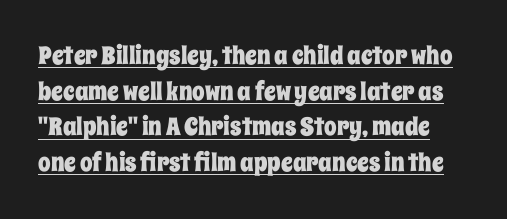
{"italic": "no", "underline": "yes", "line_spacing": "normal", "line_spacing_ratio": 1.43, "letter_spacing": "normal", "letter_spacing_em": 0.0, "glyph_px": 25}
